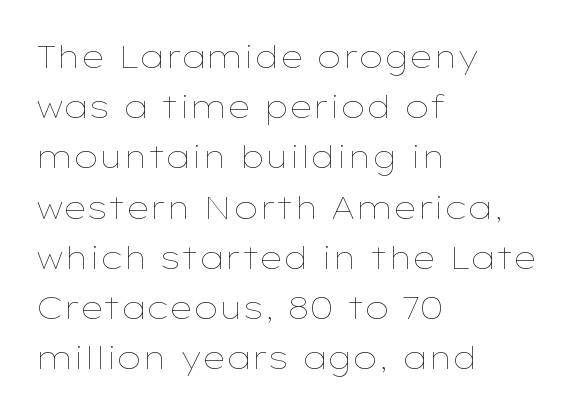
Q: Is the text bold? A: No.
Q: Is the text italic (slanted)? A: No, it is upright.
Q: Is the text underlined? A: No.
Q: How is the paragraph aligned? A: Left-aligned.
Q: Is the spacing between letters normal or unusually wide? A: Normal.
Q: Is the spacing between lines tight, normal or loose? A: Normal.
Q: Width (condensed, normal, or wide)? A: Wide.
Q: Stroke contrast? A: Low.
Q: x-height? A: Medium.
Q: Monospaced? A: No.
